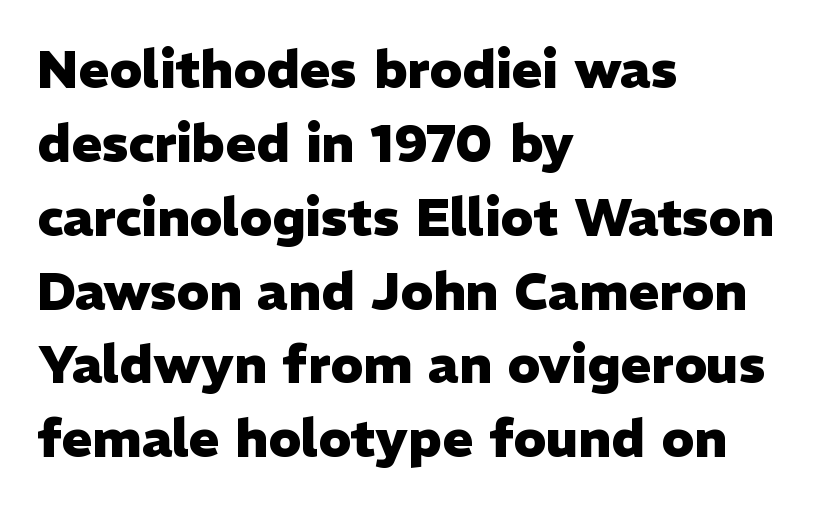
Words appear dense and cohesive because spacing is normal. Observe the absence of serifs on each vertical stroke in this sample. The typesetting leans heavy: a genuine bold. Designer's note — italics off, roman on. Alignment: flush left.
